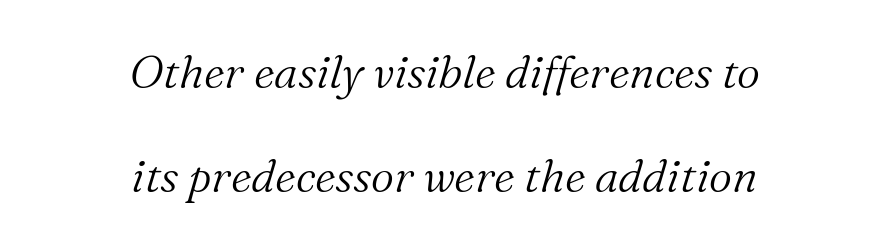
The image shows 45 px light serif type, italic (leaning right); set centered, loose line spacing (2.31x), normal letter spacing, not underlined; medium stroke contrast and a medium x-height.
